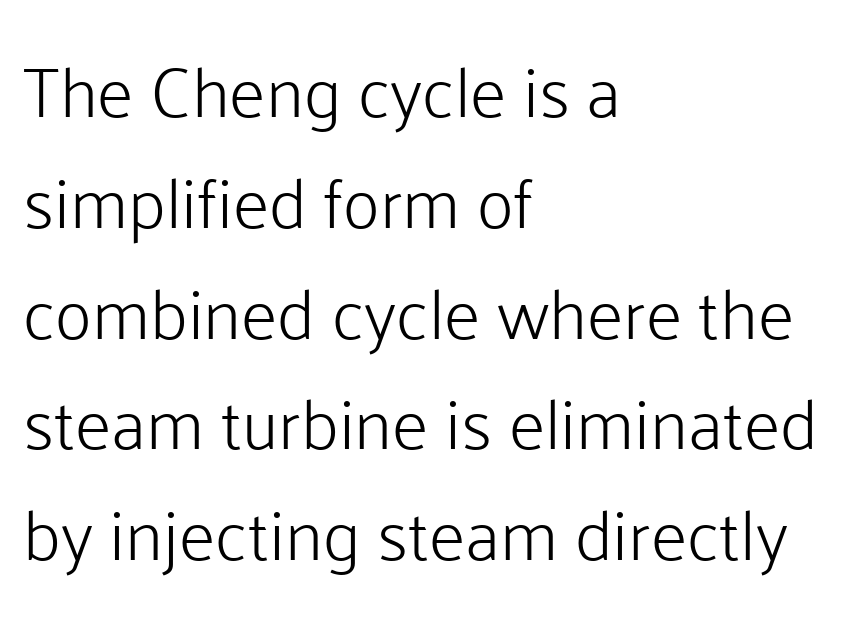
{"serif": "no", "italic": "no", "bold": "no", "weight": "light", "width": "normal", "stroke_contrast": "low", "x_height": "medium", "monospaced": "no", "underline": "no", "align": "left", "line_spacing": "normal", "line_spacing_ratio": 1.56, "letter_spacing": "normal", "letter_spacing_em": 0.0, "glyph_px": 71}
